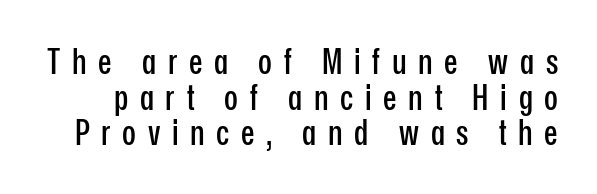
{"serif": "no", "italic": "no", "width": "condensed", "stroke_contrast": "low", "x_height": "medium", "monospaced": "no", "underline": "no", "line_spacing": "tight", "line_spacing_ratio": 0.99, "letter_spacing": "wide", "letter_spacing_em": 0.32, "glyph_px": 36}
